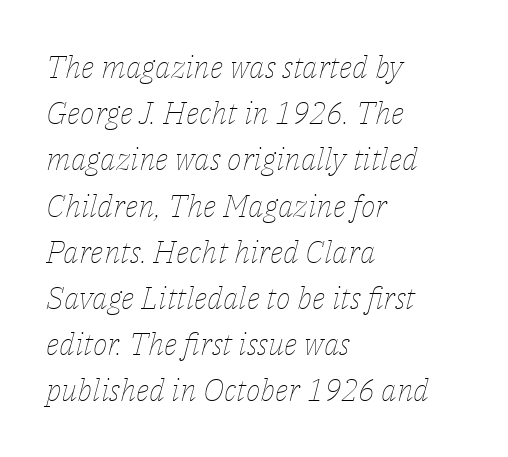
The image shows 31 px thin type, italic (leaning right); set left-aligned, normal line spacing (1.49x), normal letter spacing, not underlined; low stroke contrast and a medium x-height.
